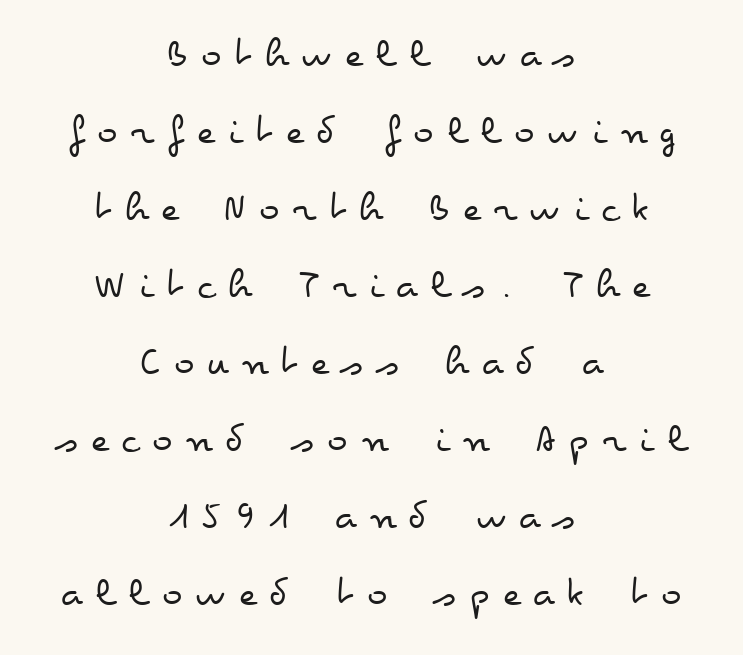
{"italic": "no", "bold": "no", "weight": "regular", "width": "wide", "stroke_contrast": "low", "x_height": "small", "monospaced": "no", "underline": "no", "align": "center", "line_spacing_ratio": 1.79, "letter_spacing": "wide", "letter_spacing_em": 0.3, "glyph_px": 43}
